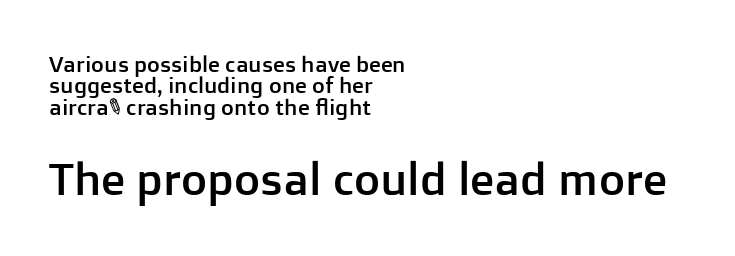
The image shows 45 px sans-serif type, upright; set left-aligned, tight line spacing (0.97x), normal letter spacing, not underlined; the second (bottom) block is 2.05x larger; low stroke contrast and a medium x-height.
